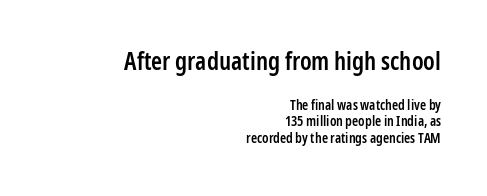
The image shows 25 px text type, upright; set right-aligned, line spacing 1.19x, normal letter spacing, not underlined; the first (top) block is 1.79x larger.
